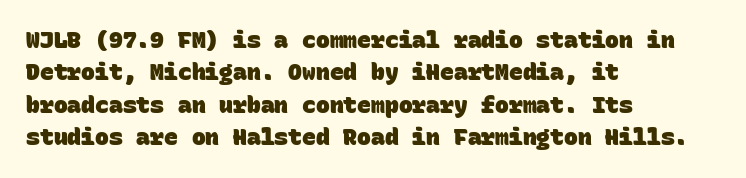
Q: Is the text bold? A: Yes.
Q: Is the text underlined? A: No.
Q: How is the paragraph aligned? A: Left-aligned.
Q: Is the spacing between letters normal or unusually wide? A: Normal.
Q: Is the spacing between lines tight, normal or loose? A: Normal.
